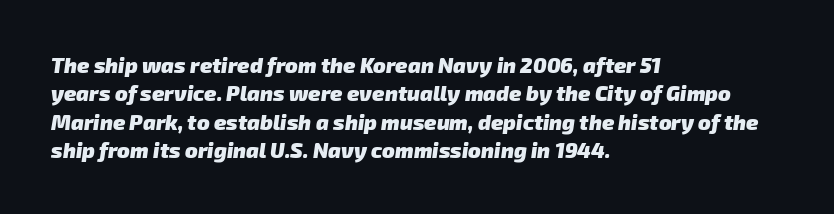
The image shows 21 px bold type; set left-aligned, normal line spacing (1.35x), normal letter spacing, not underlined.
